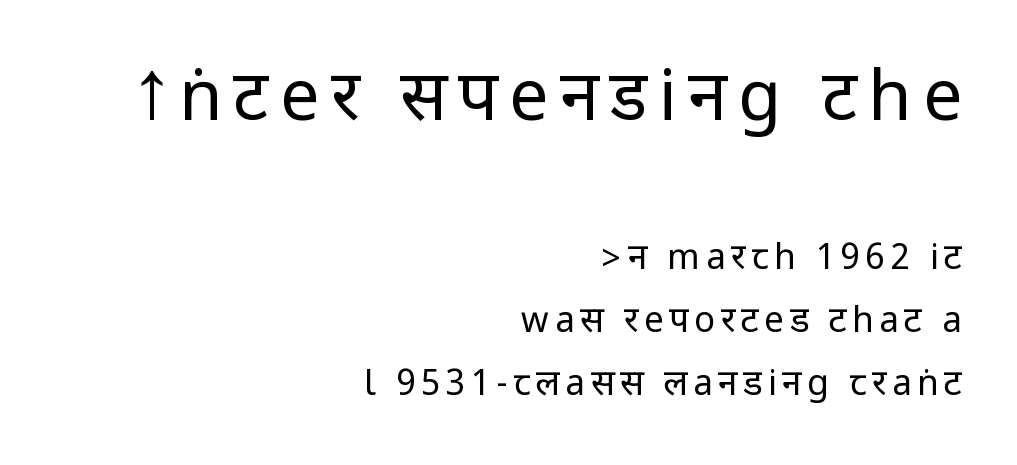
No feet cap the strokes, marking this as sans-serif type. Size hierarchy here favors the leading block over the trailing one. A bare baseline throughout the passage. The ragged edge is on the left, which tells us the setting is flush right. Tall strokes in this sample are plumb rather than angled.
